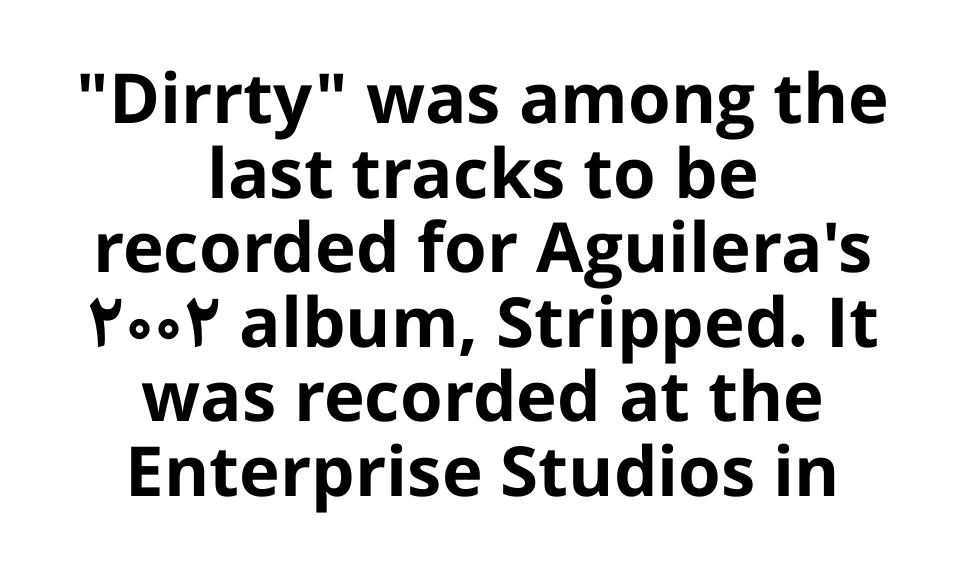
Q: Is the text bold? A: Yes.
Q: Is the text italic (slanted)? A: No, it is upright.
Q: Is the typeface a serif or a sans-serif typeface? A: Sans-serif.
Q: Is the text underlined? A: No.
Q: How is the paragraph aligned? A: Centered.
Q: Is the spacing between letters normal or unusually wide? A: Normal.
Q: Is the spacing between lines tight, normal or loose? A: Tight.
Q: Width (condensed, normal, or wide)? A: Normal.
Q: Stroke contrast? A: Low.
Q: x-height? A: Medium.
Q: Monospaced? A: No.
